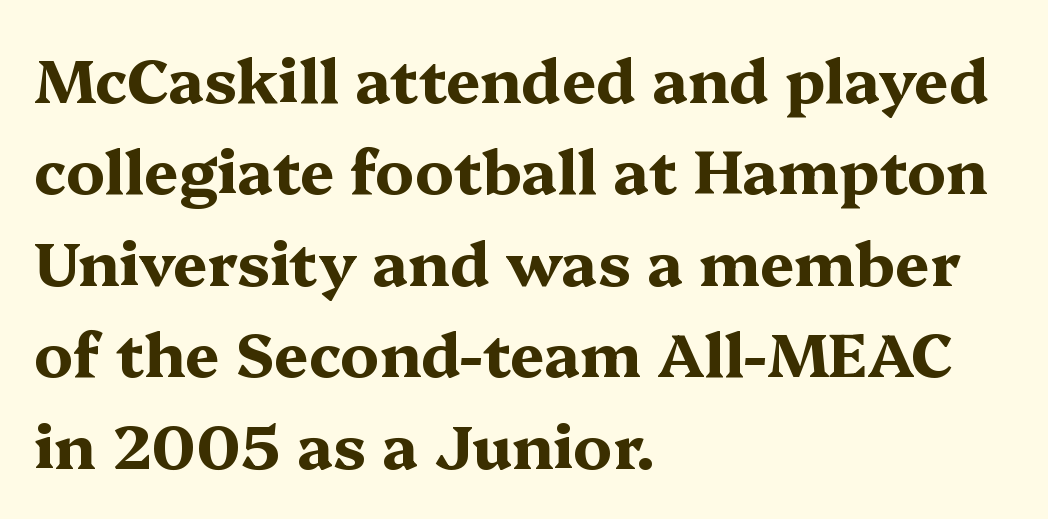
The glyphs in this specimen are seriffed. Do the letters lean? They stand straight. The passage is arranged the way most books set body copy — flush left. These words are printed bold, with thick strokes throughout.
